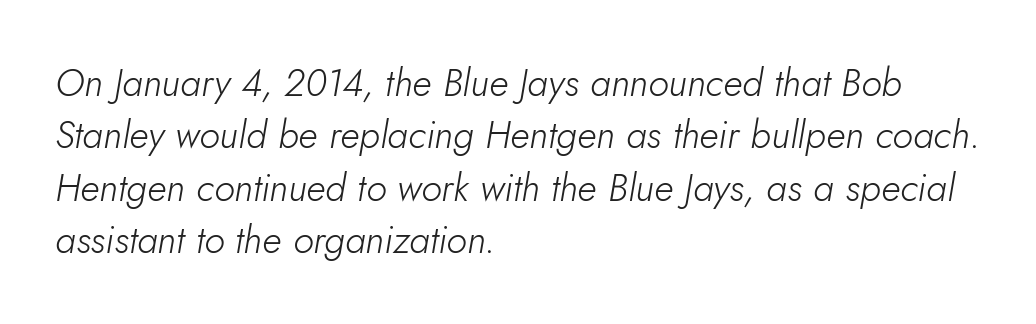
Q: Is the text bold? A: No.
Q: Is the text italic (slanted)? A: Yes, it leans right by about 5 degrees.
Q: Is the text underlined? A: No.
Q: How is the paragraph aligned? A: Left-aligned.
Q: Is the spacing between letters normal or unusually wide? A: Normal.
Q: Is the spacing between lines tight, normal or loose? A: Normal.
Q: Width (condensed, normal, or wide)? A: Normal.
Q: Stroke contrast? A: Low.
Q: x-height? A: Small.
Q: Monospaced? A: No.
